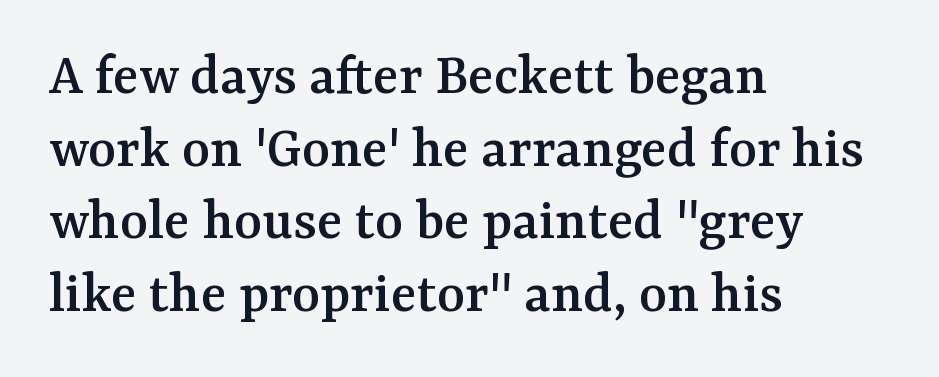
The image shows 60 px serif type, upright; set left-aligned, line spacing 1.21x, normal letter spacing, not underlined; medium stroke contrast and a medium x-height.
